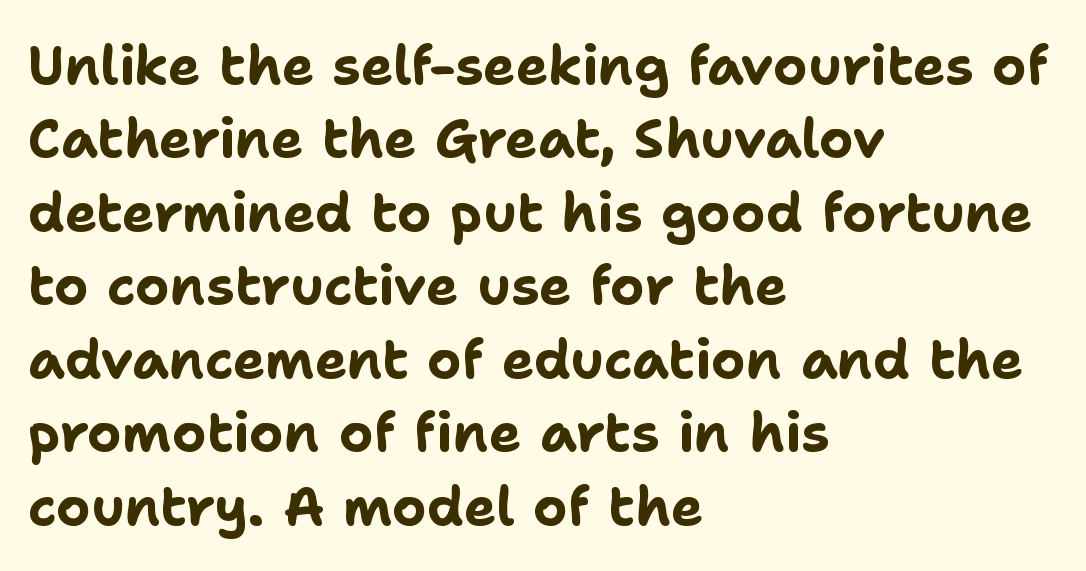
The image shows 54 px bold sans-serif type, upright; set left-aligned, normal line spacing (1.36x), normal letter spacing, not underlined; low stroke contrast and a medium x-height.
